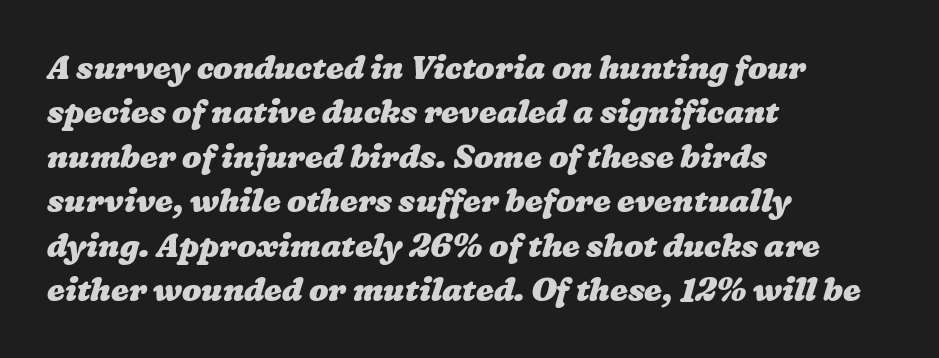
{"bold": "yes", "weight": "heavy", "width": "wide", "stroke_contrast": "low", "x_height": "medium", "monospaced": "no", "underline": "no", "align": "left", "line_spacing": "normal", "line_spacing_ratio": 1.39, "letter_spacing": "normal", "letter_spacing_em": 0.0, "glyph_px": 32}
